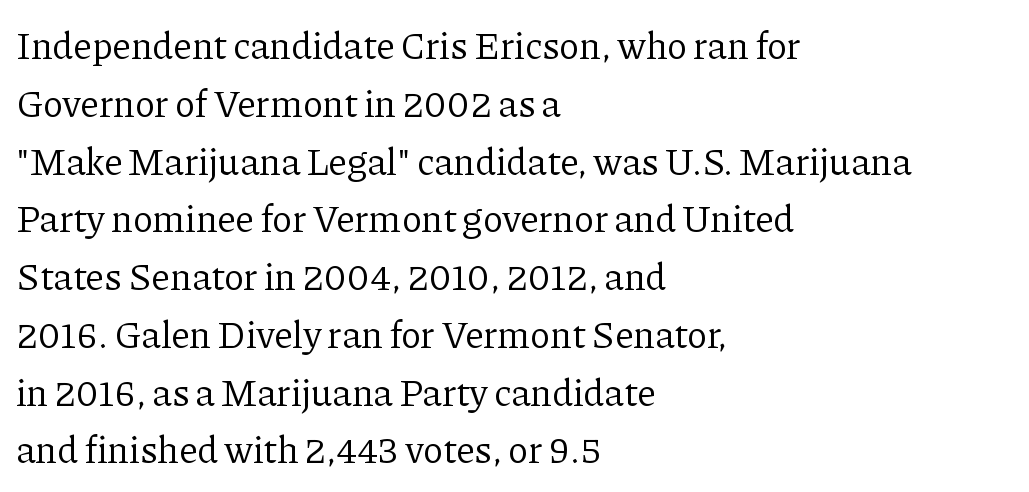
Q: Is the text bold? A: No.
Q: Is the text italic (slanted)? A: No, it is upright.
Q: Is the typeface a serif or a sans-serif typeface? A: Serif.
Q: Is the text underlined? A: No.
Q: How is the paragraph aligned? A: Left-aligned.
Q: Is the spacing between letters normal or unusually wide? A: Normal.
Q: Is the spacing between lines tight, normal or loose? A: Normal.
Q: Width (condensed, normal, or wide)? A: Normal.
Q: Stroke contrast? A: Low.
Q: x-height? A: Medium.
Q: Monospaced? A: No.
